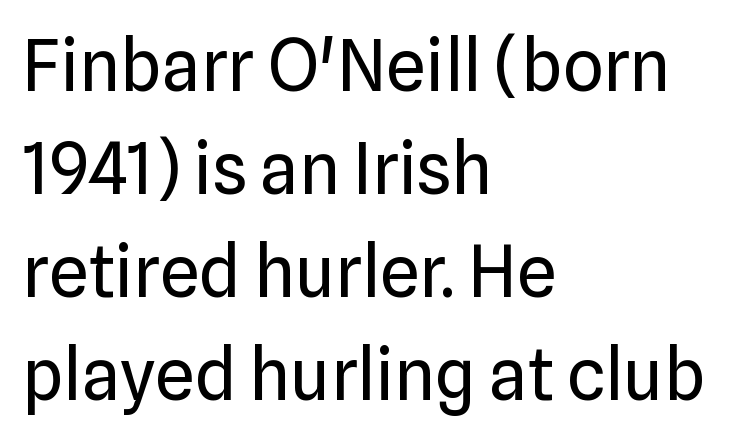
{"serif": "no", "italic": "no", "bold": "no", "weight": "regular", "width": "normal", "stroke_contrast": "low", "x_height": "medium", "monospaced": "no", "underline": "no", "align": "left", "line_spacing": "normal", "line_spacing_ratio": 1.45, "letter_spacing": "normal", "letter_spacing_em": 0.0, "glyph_px": 71}
